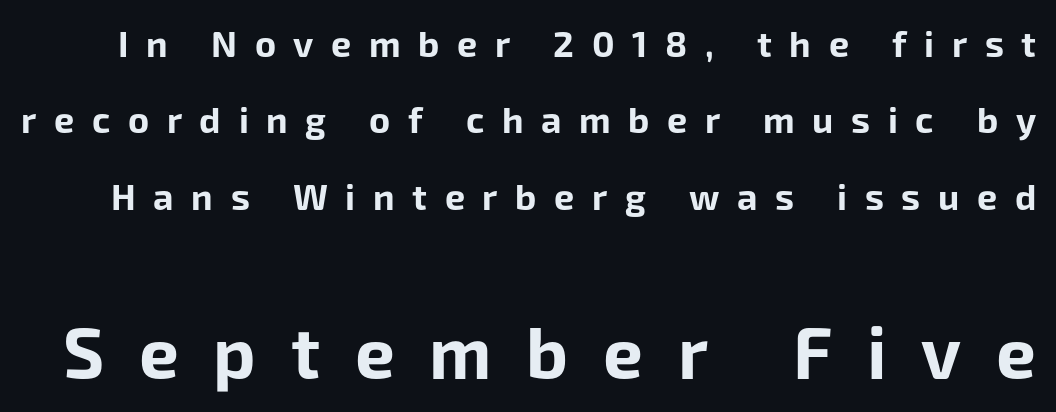
Q: Is the text bold? A: Yes.
Q: Is the text italic (slanted)? A: No, it is upright.
Q: Is the typeface a serif or a sans-serif typeface? A: Sans-serif.
Q: Is the text underlined? A: No.
Q: Is the spacing between letters normal or unusually wide? A: Unusually wide.
Q: Is the spacing between lines tight, normal or loose? A: Loose.
Q: Which block of text is set in a larger size, the first (top) or the second (bottom)? A: The second (bottom) one.
Q: Width (condensed, normal, or wide)? A: Normal.
Q: Stroke contrast? A: Low.
Q: x-height? A: Medium.
Q: Monospaced? A: No.
